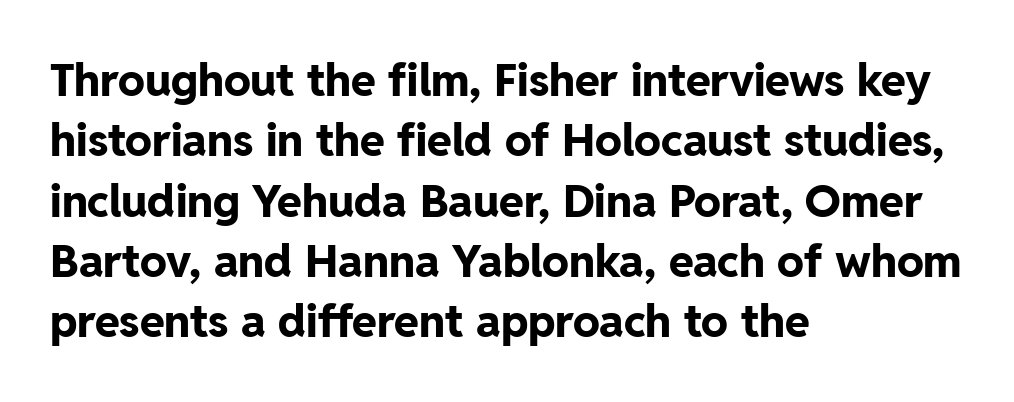
{"serif": "no", "italic": "no", "bold": "yes", "weight": "bold", "width": "normal", "stroke_contrast": "low", "x_height": "medium", "monospaced": "no", "underline": "no", "align": "left", "line_spacing": "normal", "line_spacing_ratio": 1.34, "letter_spacing": "normal", "letter_spacing_em": 0.0, "glyph_px": 45}
